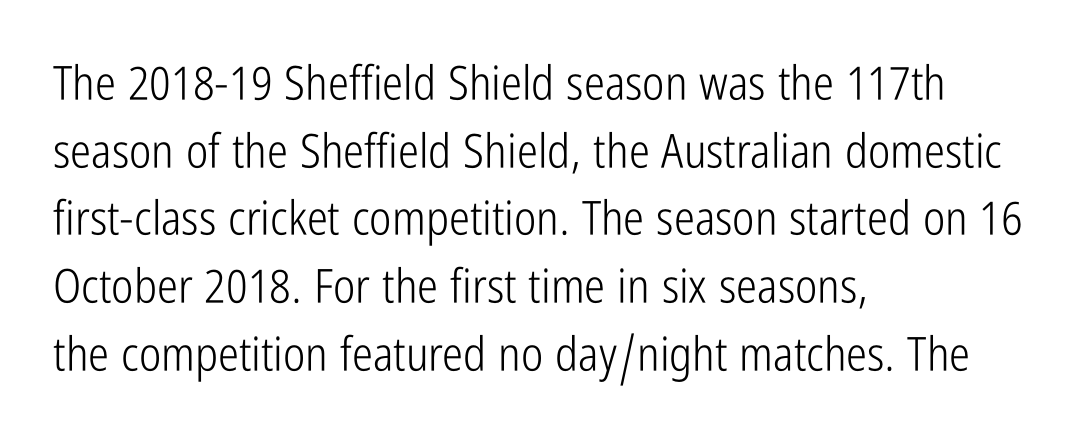
{"serif": "no", "italic": "no", "bold": "no", "weight": "light", "width": "condensed", "stroke_contrast": "low", "x_height": "medium", "monospaced": "no", "underline": "no", "align": "left", "line_spacing": "normal", "line_spacing_ratio": 1.44, "letter_spacing": "normal", "letter_spacing_em": 0.0, "glyph_px": 47}
